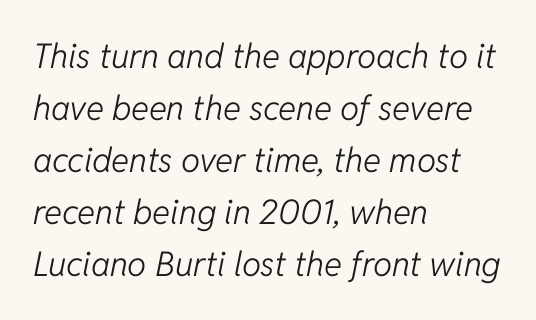
Is the block centered? No — it sits flush against the left margin. The space beneath each line is pristine and unruled. Does the lettering tilt? It does — this is italic. Weight: in the light-to-regular range.
